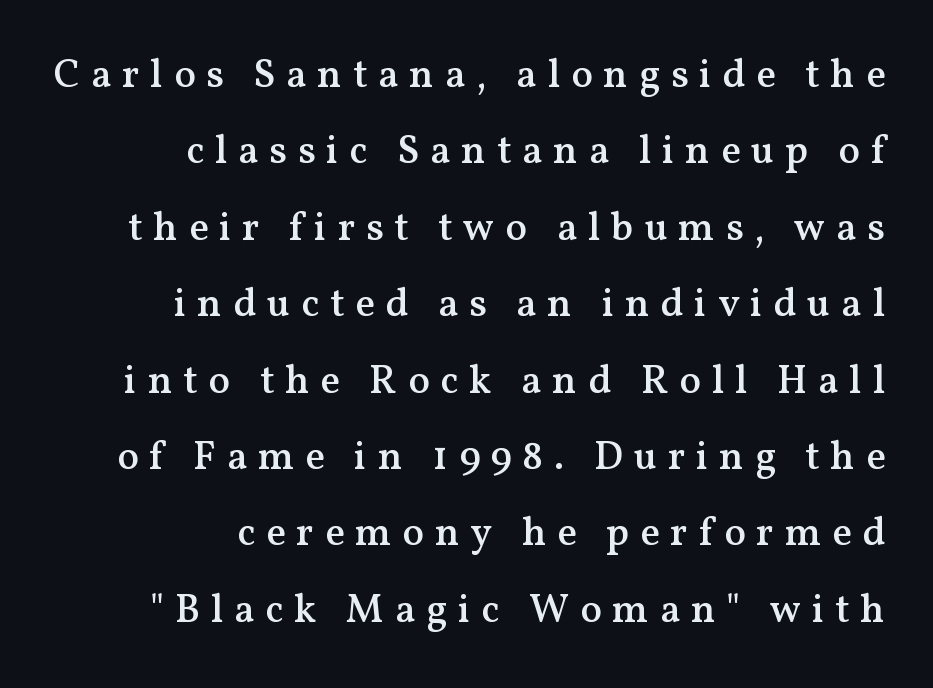
Quick note: not italic, upright. The face used here is proportionally spaced, like ordinary book or web type. Each new line begins a long way beneath the previous one. The typesetting leans somewhat heavy: a semibold. This sample is right-justified, so line beginnings fall wherever the words allow.
